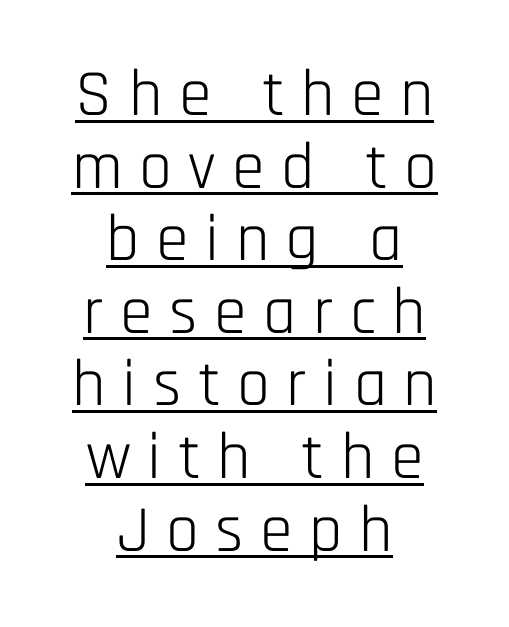
{"serif": "no", "italic": "no", "bold": "no", "weight": "light", "width": "condensed", "stroke_contrast": "low", "x_height": "large", "monospaced": "no", "underline": "yes", "align": "center", "line_spacing": "tight", "line_spacing_ratio": 1.1, "letter_spacing": "wide", "letter_spacing_em": 0.25, "glyph_px": 66}
